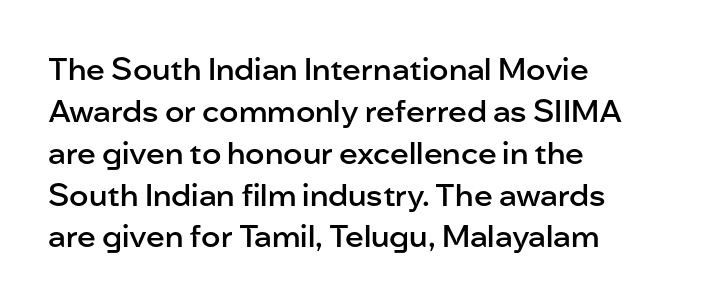
{"serif": "no", "italic": "no", "bold": "semi", "weight": "semibold", "width": "normal", "stroke_contrast": "low", "x_height": "medium", "monospaced": "no", "underline": "no", "align": "left", "line_spacing": "normal", "line_spacing_ratio": 1.35, "letter_spacing": "normal", "letter_spacing_em": 0.0, "glyph_px": 31}
